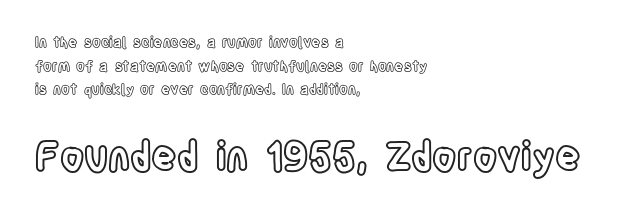
{"italic": "no", "width": "condensed", "x_height": "large", "monospaced": "no", "underline": "no", "align": "left", "line_spacing": "normal", "line_spacing_ratio": 1.69, "letter_spacing": "normal", "letter_spacing_em": 0.0, "larger_block": "second", "size_ratio": 2.79, "glyph_px": 39}
